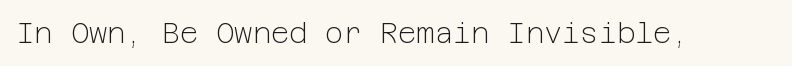
Q: Is the text bold? A: No.
Q: Is the text italic (slanted)? A: No, it is upright.
Q: Is the typeface a serif or a sans-serif typeface? A: Sans-serif.
Q: Is the text underlined? A: No.
Q: Is the spacing between letters normal or unusually wide? A: Normal.
Q: Width (condensed, normal, or wide)? A: Normal.
Q: Stroke contrast? A: Low.
Q: x-height? A: Medium.
